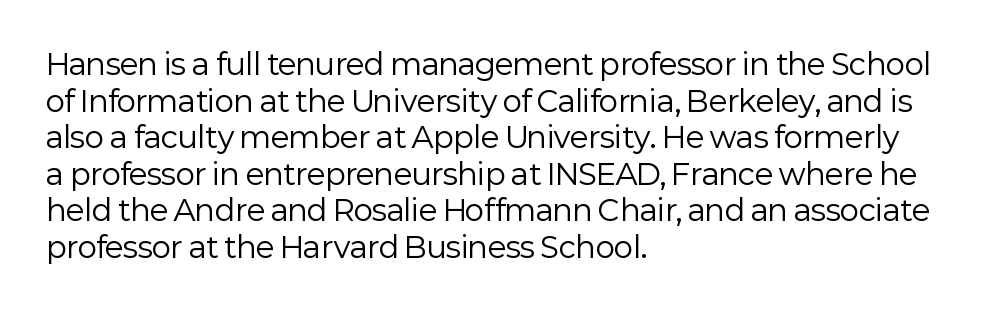
The image shows 29 px regular-weight sans-serif type, upright; set left-aligned, normal line spacing (1.26x), normal letter spacing, not underlined; low stroke contrast and a medium x-height.
